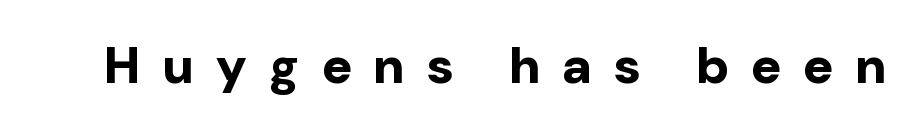
{"serif": "no", "italic": "no", "bold": "yes", "weight": "bold", "width": "normal", "stroke_contrast": "low", "x_height": "medium", "monospaced": "no", "underline": "no", "letter_spacing": "wide", "letter_spacing_em": 0.45, "glyph_px": 51}
